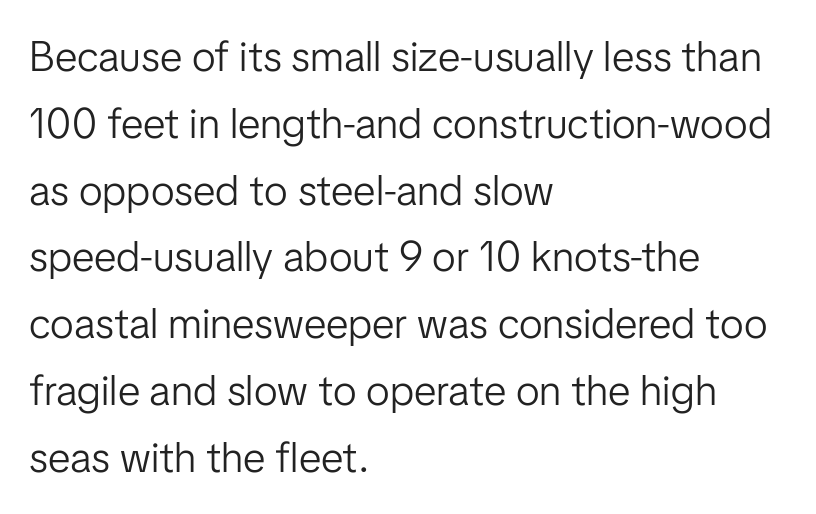
{"serif": "no", "italic": "no", "bold": "no", "weight": "light", "width": "normal", "stroke_contrast": "low", "x_height": "medium", "monospaced": "no", "underline": "no", "align": "left", "line_spacing": "normal", "line_spacing_ratio": 1.59, "letter_spacing": "normal", "letter_spacing_em": 0.0, "glyph_px": 42}
